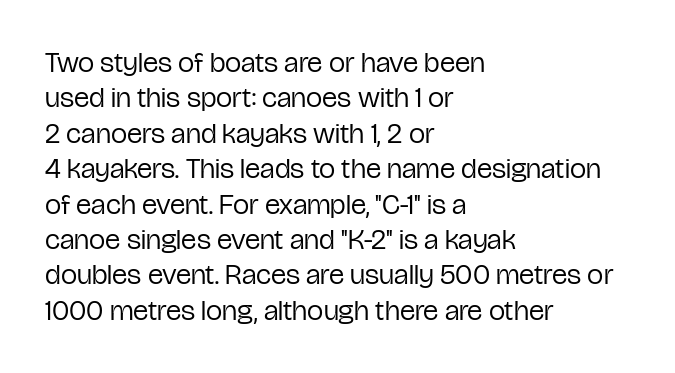
Q: Is the text bold? A: No.
Q: Is the text italic (slanted)? A: No, it is upright.
Q: Is the typeface a serif or a sans-serif typeface? A: Sans-serif.
Q: Is the text underlined? A: No.
Q: How is the paragraph aligned? A: Left-aligned.
Q: Is the spacing between letters normal or unusually wide? A: Normal.
Q: Width (condensed, normal, or wide)? A: Condensed.
Q: Stroke contrast? A: Low.
Q: x-height? A: Medium.
Q: Monospaced? A: No.
